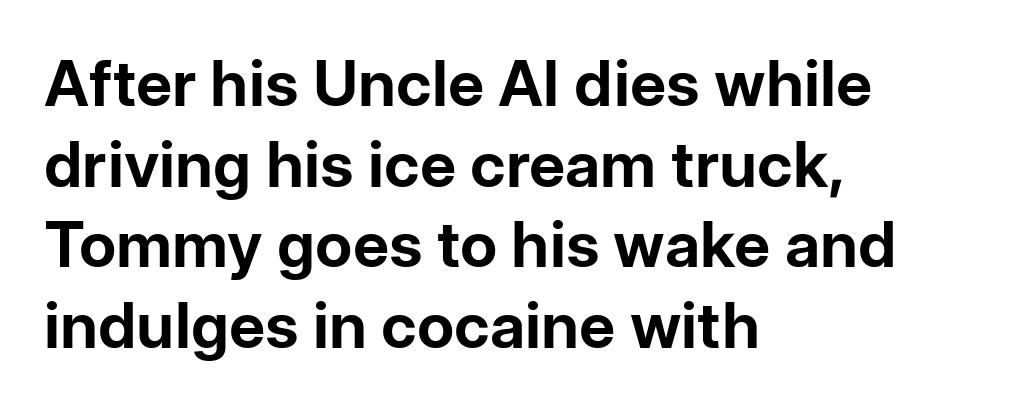
The image shows 63 px bold sans-serif type, upright; set left-aligned, normal line spacing (1.28x), normal letter spacing, not underlined; low stroke contrast and a medium x-height.
